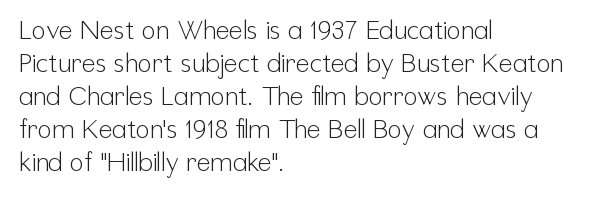
Q: Is the text bold? A: No.
Q: Is the text italic (slanted)? A: No, it is upright.
Q: Is the text underlined? A: No.
Q: How is the paragraph aligned? A: Left-aligned.
Q: Is the spacing between letters normal or unusually wide? A: Normal.
Q: Is the spacing between lines tight, normal or loose? A: Normal.
